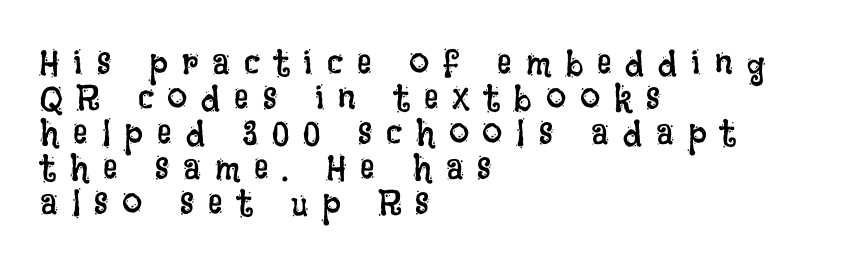
The image shows 36 px regular-weight, condensed type, upright; set left-aligned, tight line spacing (0.97x), unusually wide letter spacing (+0.39 em), not underlined; low stroke contrast and a large x-height.
